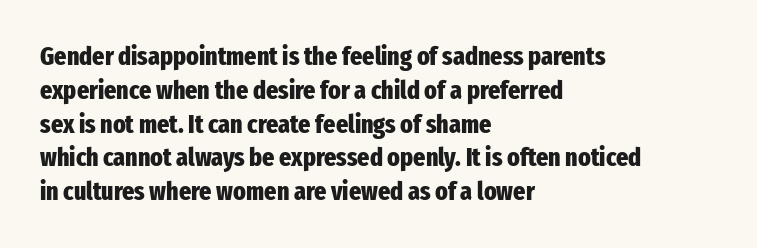
Q: Is the text bold? A: Yes.
Q: Is the text italic (slanted)? A: No, it is upright.
Q: Is the text underlined? A: No.
Q: How is the paragraph aligned? A: Left-aligned.
Q: Is the spacing between letters normal or unusually wide? A: Normal.
Q: Is the spacing between lines tight, normal or loose? A: Normal.
